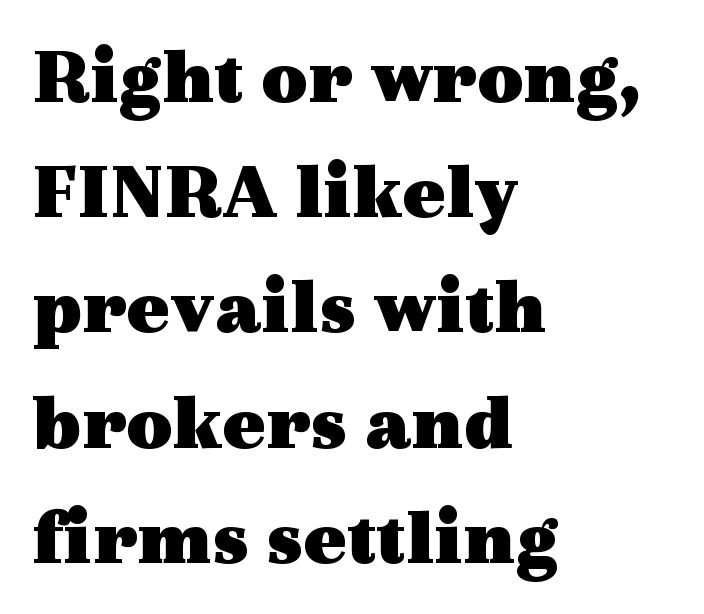
{"serif": "yes", "italic": "no", "bold": "yes", "weight": "heavy", "width": "wide", "x_height": "medium", "monospaced": "no", "underline": "no", "align": "left", "line_spacing": "normal", "line_spacing_ratio": 1.44, "letter_spacing": "normal", "letter_spacing_em": 0.0, "glyph_px": 80}
